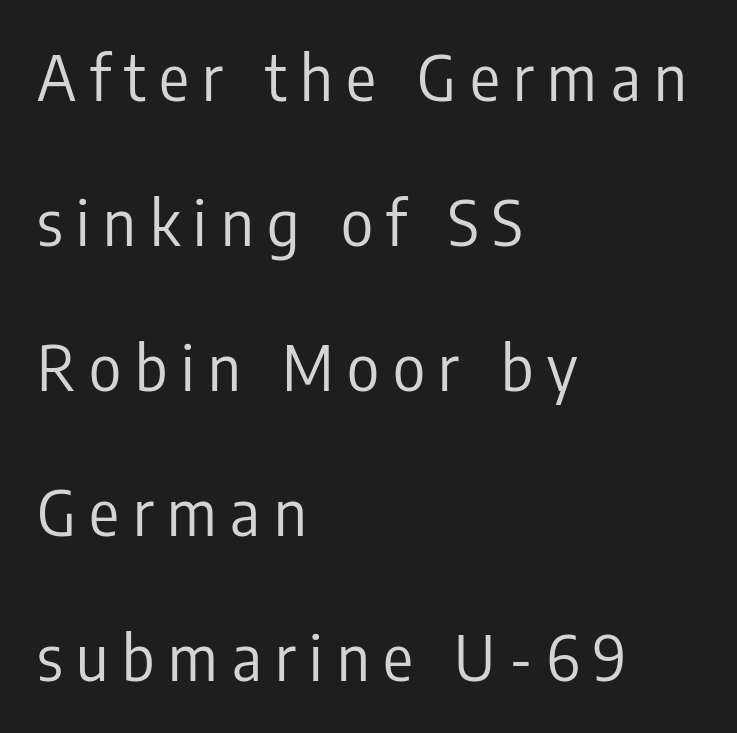
Q: Is the text bold? A: No.
Q: Is the text italic (slanted)? A: No, it is upright.
Q: Is the typeface a serif or a sans-serif typeface? A: Sans-serif.
Q: Is the text underlined? A: No.
Q: How is the paragraph aligned? A: Left-aligned.
Q: Is the spacing between letters normal or unusually wide? A: Unusually wide.
Q: Is the spacing between lines tight, normal or loose? A: Loose.
Q: Width (condensed, normal, or wide)? A: Condensed.
Q: Stroke contrast? A: Low.
Q: x-height? A: Medium.
Q: Monospaced? A: No.
